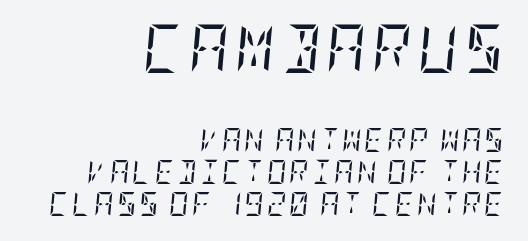
{"serif": "yes", "italic": "yes", "lean": "right", "slant_degrees": 5, "bold": "no", "weight": "regular", "width": "condensed", "stroke_contrast": "low", "x_height": "large", "underline": "no", "align": "right", "line_spacing": "normal", "line_spacing_ratio": 1.33, "larger_block": "first", "size_ratio": 2.04, "glyph_px": 49}
